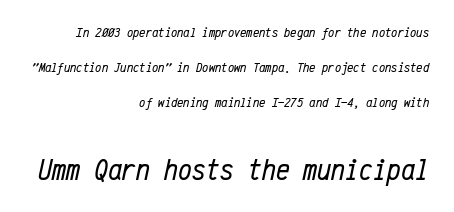
The letters look calm and open, with moderate or lighter stems. Short note: letters normally spaced. In terms of posture, this sample is oblique. Leading: increased.
